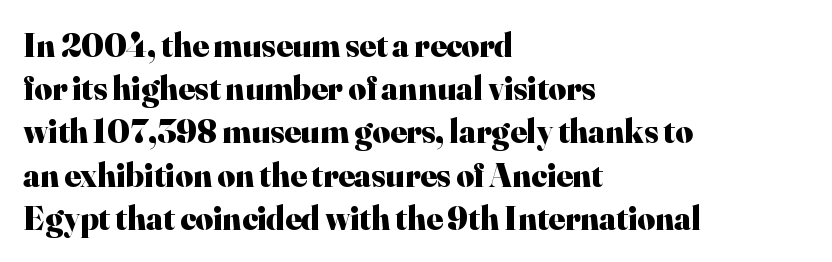
{"serif": "yes", "italic": "no", "bold": "yes", "weight": "heavy", "width": "normal", "stroke_contrast": "high", "x_height": "small", "monospaced": "no", "underline": "no", "align": "left", "line_spacing": "normal", "line_spacing_ratio": 1.27, "letter_spacing": "normal", "letter_spacing_em": 0.0, "glyph_px": 34}
